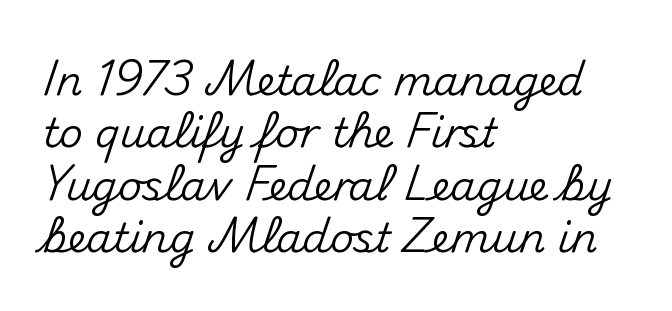
{"serif": "no", "width": "normal", "stroke_contrast": "medium", "x_height": "small", "monospaced": "no", "underline": "no", "align": "left", "line_spacing": "normal", "line_spacing_ratio": 1.28, "letter_spacing": "normal", "letter_spacing_em": 0.0, "glyph_px": 41}
